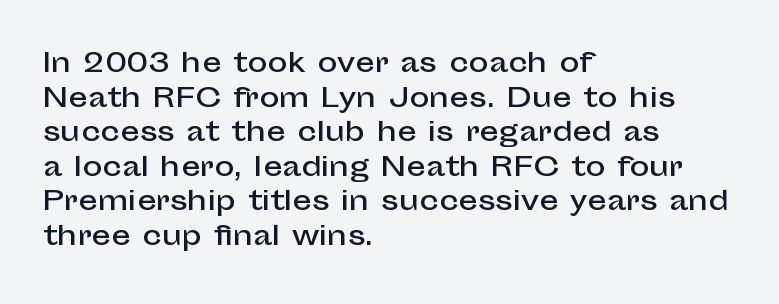
{"italic": "no", "underline": "no", "align": "left", "line_spacing": "normal", "line_spacing_ratio": 1.28, "letter_spacing": "normal", "letter_spacing_em": 0.0, "glyph_px": 27}
